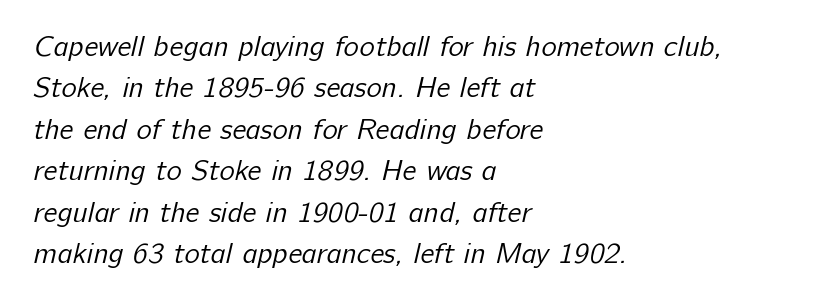
{"serif": "no", "bold": "no", "weight": "regular", "width": "normal", "stroke_contrast": "low", "x_height": "medium", "monospaced": "no", "underline": "no", "align": "left", "line_spacing": "normal", "line_spacing_ratio": 1.43, "letter_spacing": "normal", "letter_spacing_em": 0.0, "glyph_px": 29}
